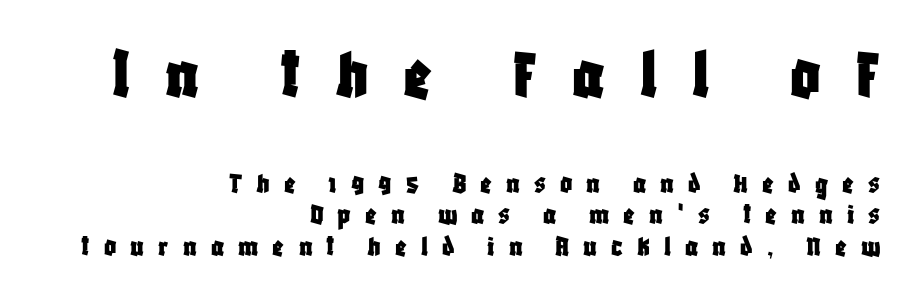
The image shows 74 px condensed sans-serif type, upright; set right-aligned, tight line spacing (1.04x), unusually wide letter spacing (+0.47 em), not underlined; the first (top) block is 2.47x larger; low stroke contrast and a large x-height.
